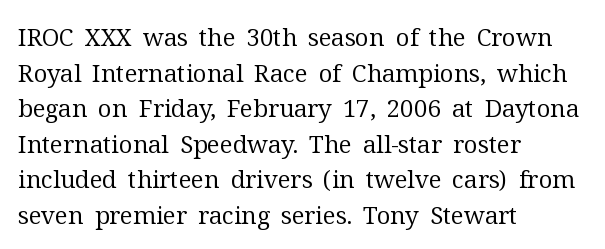
No italicization has been applied; the sample stays upright. Each line starts at the same left margin while the right side varies. Weight: regular or lighter. Compared with typical paragraphs, the rows here are spaced about the same. No extra tracking has been applied to these lines. Any mark beneath the type? The region is blank.
